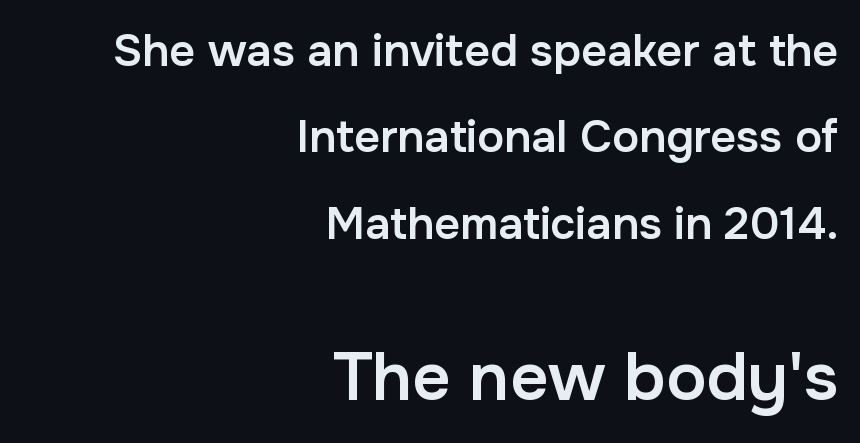
{"serif": "no", "italic": "no", "bold": "semi", "weight": "semibold", "width": "normal", "stroke_contrast": "low", "x_height": "medium", "monospaced": "no", "underline": "no", "align": "right", "line_spacing": "loose", "line_spacing_ratio": 1.92, "letter_spacing": "normal", "letter_spacing_em": 0.0, "larger_block": "second", "size_ratio": 1.49, "glyph_px": 67}
